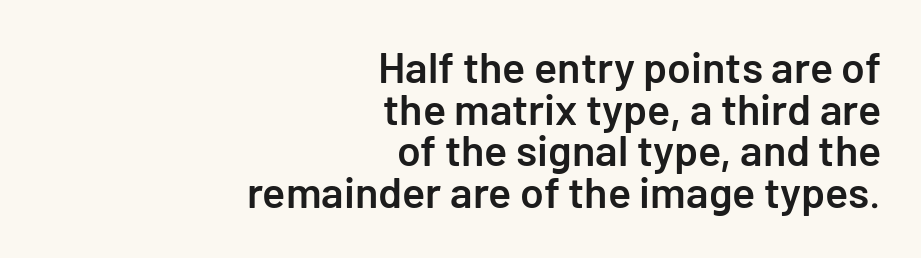
{"serif": "no", "italic": "no", "bold": "semi", "weight": "semibold", "width": "normal", "stroke_contrast": "low", "x_height": "medium", "underline": "no", "align": "right", "line_spacing": "tight", "line_spacing_ratio": 0.97, "letter_spacing": "normal", "letter_spacing_em": 0.0, "glyph_px": 43}
